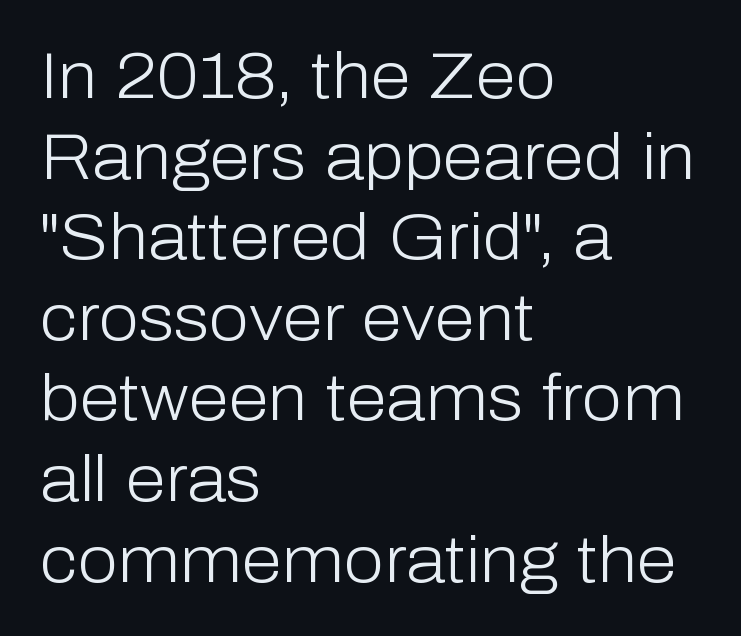
The image shows 65 px light sans-serif type, upright; set left-aligned, line spacing 1.24x, normal letter spacing, not underlined; low stroke contrast and a medium x-height.
